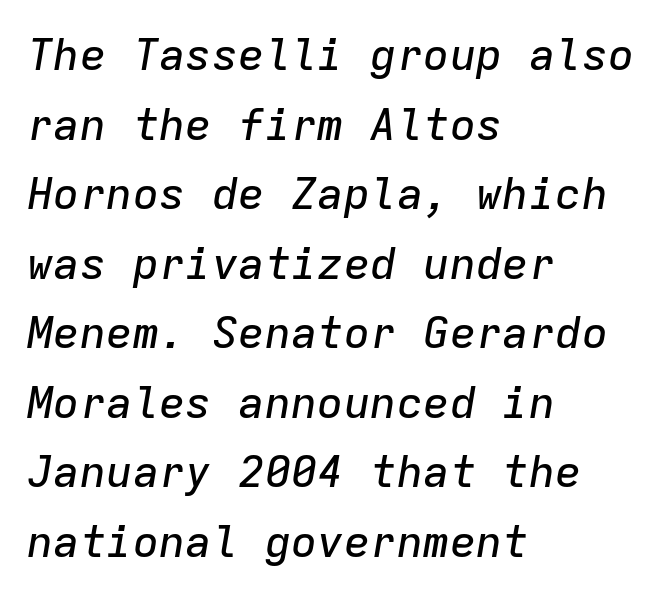
{"italic": "yes", "lean": "right", "slant_degrees": 9, "width": "normal", "stroke_contrast": "low", "x_height": "medium", "monospaced": "yes", "underline": "no", "align": "left", "line_spacing": "normal", "line_spacing_ratio": 1.58, "letter_spacing": "normal", "letter_spacing_em": 0.0, "glyph_px": 44}
